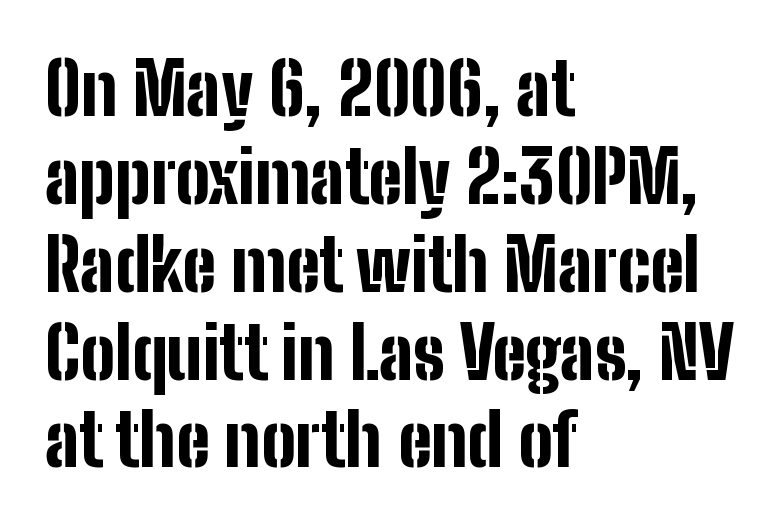
{"serif": "no", "italic": "no", "bold": "yes", "weight": "bold", "width": "condensed", "stroke_contrast": "low", "x_height": "medium", "monospaced": "no", "underline": "no", "align": "left", "line_spacing_ratio": 1.22, "letter_spacing": "normal", "letter_spacing_em": 0.0, "glyph_px": 72}
